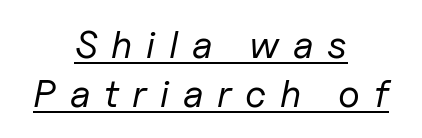
{"italic": "yes", "lean": "right", "slant_degrees": 11, "bold": "no", "weight": "regular", "width": "normal", "stroke_contrast": "low", "x_height": "medium", "monospaced": "no", "underline": "yes", "align": "center", "line_spacing": "normal", "line_spacing_ratio": 1.26, "letter_spacing": "wide", "letter_spacing_em": 0.35, "glyph_px": 39}
